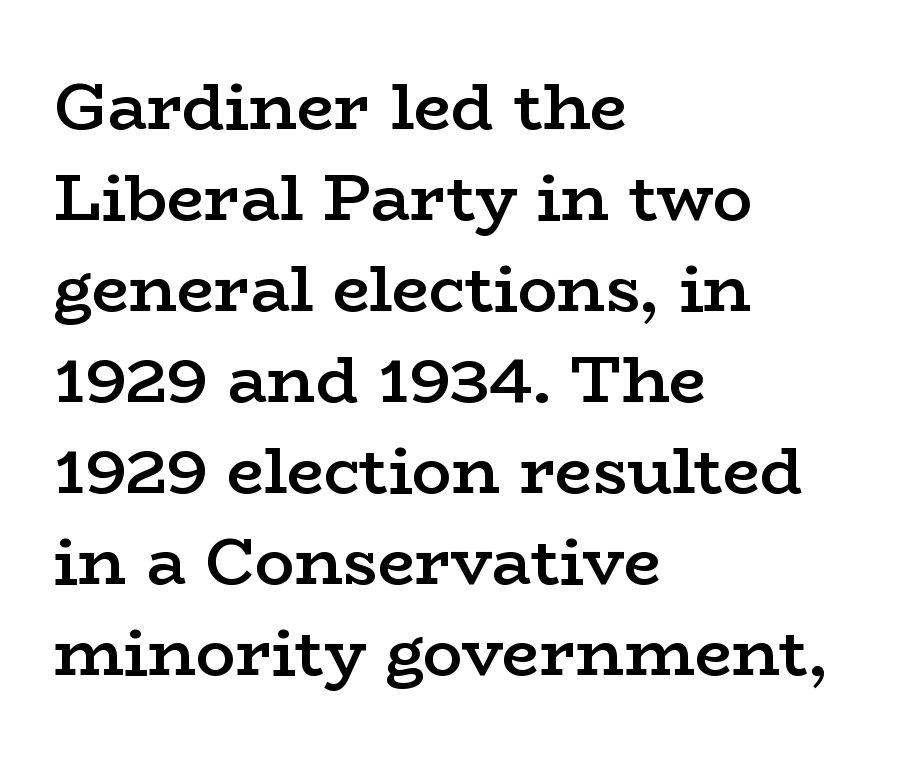
{"serif": "yes", "italic": "no", "bold": "semi", "weight": "semibold", "width": "wide", "stroke_contrast": "low", "x_height": "medium", "monospaced": "no", "underline": "no", "align": "left", "line_spacing": "normal", "line_spacing_ratio": 1.38, "letter_spacing": "normal", "letter_spacing_em": 0.0, "glyph_px": 66}
